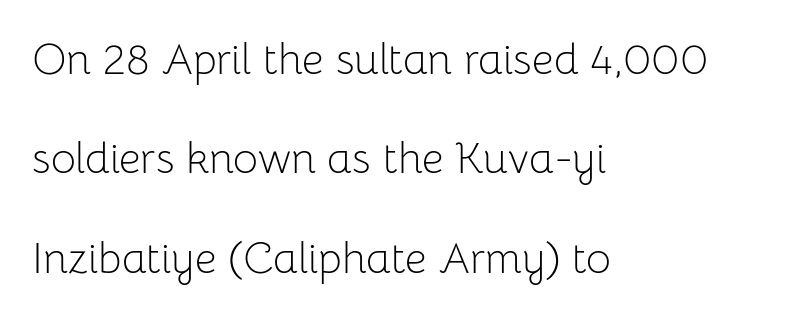
Q: Is the text bold? A: No.
Q: Is the text italic (slanted)? A: No, it is upright.
Q: Is the typeface a serif or a sans-serif typeface? A: Sans-serif.
Q: Is the text underlined? A: No.
Q: How is the paragraph aligned? A: Left-aligned.
Q: Is the spacing between letters normal or unusually wide? A: Normal.
Q: Is the spacing between lines tight, normal or loose? A: Loose.
Q: Width (condensed, normal, or wide)? A: Normal.
Q: Stroke contrast? A: Low.
Q: x-height? A: Medium.
Q: Monospaced? A: No.
